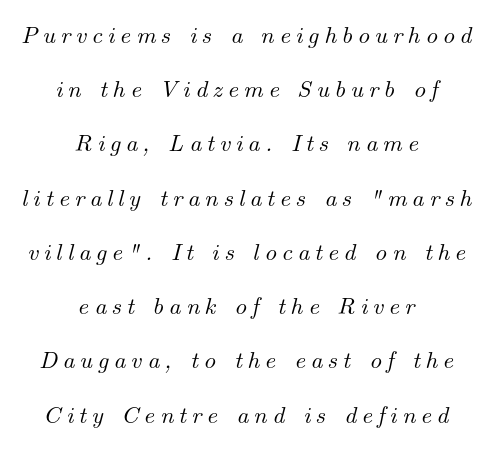
{"italic": "yes", "lean": "right", "slant_degrees": 14, "underline": "no", "align": "center", "line_spacing": "loose", "line_spacing_ratio": 2.26, "letter_spacing": "wide", "letter_spacing_em": 0.21, "glyph_px": 24}
